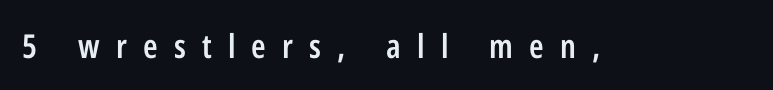
The image shows 33 px semibold, condensed sans-serif type, upright; set unusually wide letter spacing (+0.49 em), not underlined; low stroke contrast and a medium x-height.
